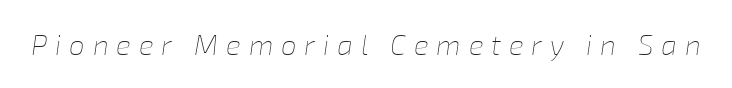
{"italic": "yes", "lean": "right", "slant_degrees": 8, "bold": "no", "weight": "thin", "width": "normal", "stroke_contrast": "low", "x_height": "medium", "monospaced": "no", "underline": "no", "letter_spacing": "wide", "letter_spacing_em": 0.28, "glyph_px": 28}
